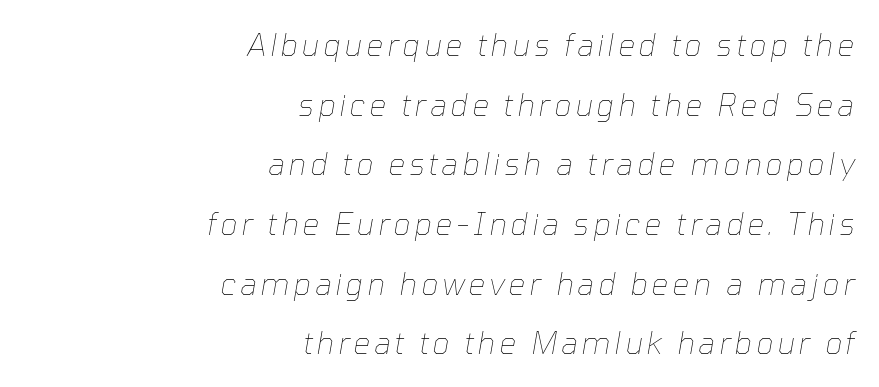
The image shows 30 px thin type, italic (leaning right); set right-aligned, loose line spacing (1.99x), not underlined; low stroke contrast and a medium x-height.
